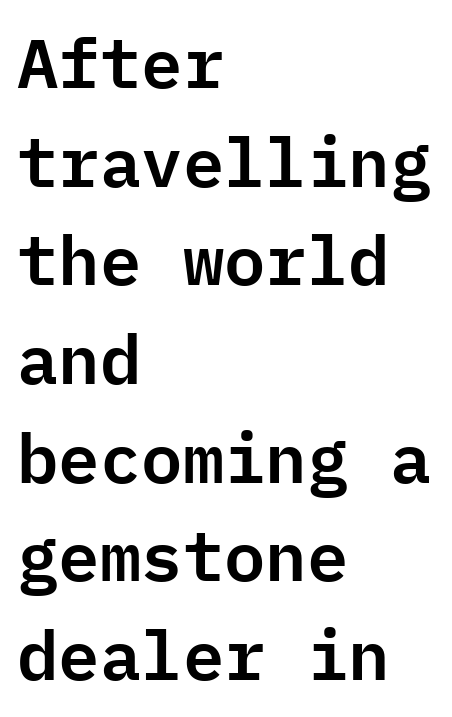
The image shows 69 px sans-serif type, upright, monospaced; set left-aligned, normal line spacing (1.43x), normal letter spacing, not underlined; low stroke contrast and a medium x-height.
